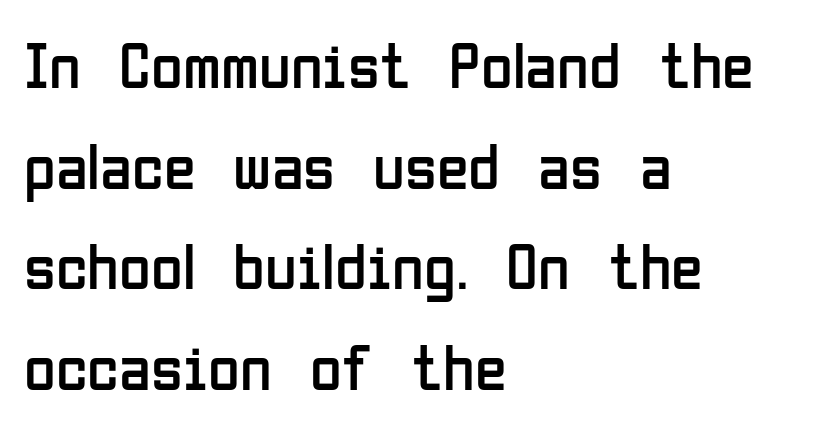
Q: Is the text bold? A: No.
Q: Is the text italic (slanted)? A: No, it is upright.
Q: Is the typeface a serif or a sans-serif typeface? A: Sans-serif.
Q: Is the text underlined? A: No.
Q: How is the paragraph aligned? A: Left-aligned.
Q: Is the spacing between letters normal or unusually wide? A: Normal.
Q: Is the spacing between lines tight, normal or loose? A: Normal.
Q: Width (condensed, normal, or wide)? A: Condensed.
Q: Stroke contrast? A: Low.
Q: x-height? A: Medium.
Q: Monospaced? A: No.
